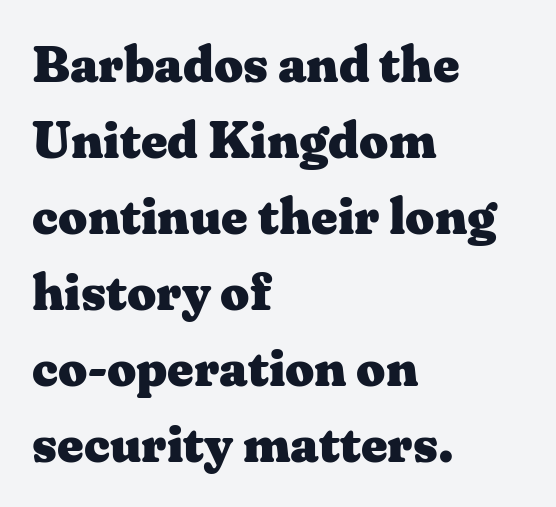
Q: Is the text bold? A: Yes.
Q: Is the text italic (slanted)? A: No, it is upright.
Q: Is the typeface a serif or a sans-serif typeface? A: Serif.
Q: Is the text underlined? A: No.
Q: How is the paragraph aligned? A: Left-aligned.
Q: Is the spacing between letters normal or unusually wide? A: Normal.
Q: Is the spacing between lines tight, normal or loose? A: Normal.
Q: Width (condensed, normal, or wide)? A: Wide.
Q: Stroke contrast? A: Medium.
Q: x-height? A: Medium.
Q: Monospaced? A: No.
